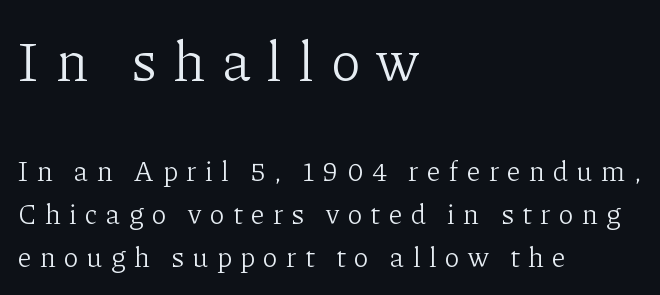
{"serif": "yes", "italic": "no", "bold": "no", "weight": "light", "width": "normal", "stroke_contrast": "low", "x_height": "medium", "monospaced": "no", "underline": "no", "align": "left", "line_spacing": "normal", "line_spacing_ratio": 1.54, "letter_spacing": "wide", "letter_spacing_em": 0.3, "larger_block": "first", "size_ratio": 2.0, "glyph_px": 56}
